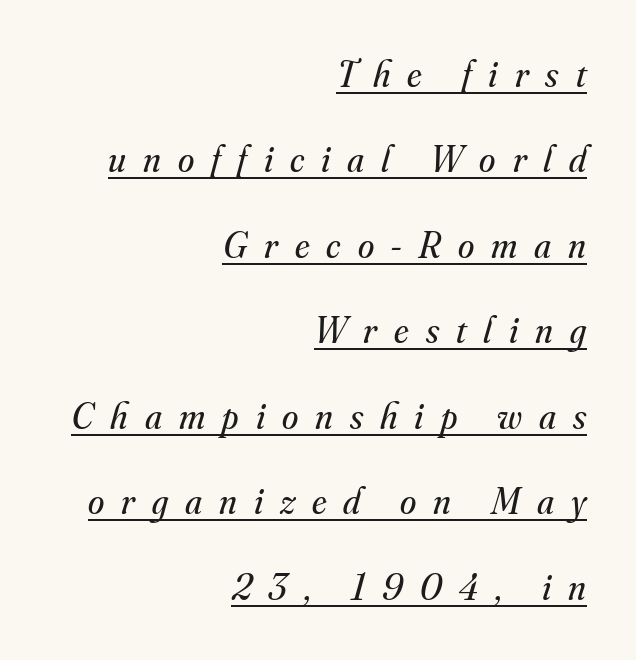
If you drew a line through each stem, it would be angled. Ink coverage per letter is moderate at most. The type is letterspaced generously, with wide tracking. Is there much room between lines? Yes — plenty of vertical air separates them. Character widths vary here, with narrow letters taking less room than wide ones. Every row of glyphs terminates at an identical x-position on the right.
